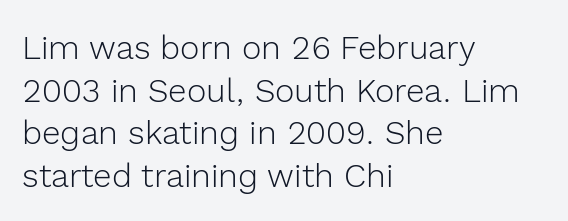
The image shows 33 px light sans-serif type, upright; set left-aligned, normal line spacing (1.29x), normal letter spacing, not underlined; a medium x-height.
